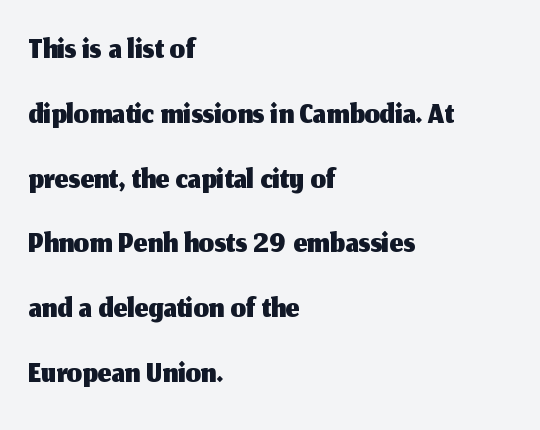
The rendering uses natural spacing where letterforms have individual widths. Clear beneath every line of the passage. Is this a sans? Yes — the strokes have no serifs. How are the letters spaced? Ordinarily, with no added tracking.
